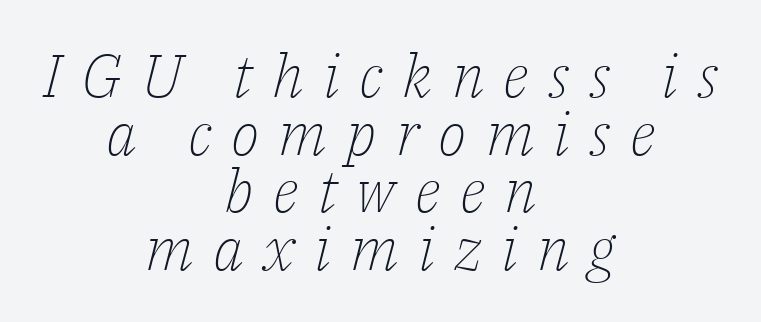
If you measured baseline to baseline, you'd find a short distance. Every row of glyphs is offset so its center matches the block's center. Varying glyph widths throughout — classic text-font behaviour. Descenders hang freely into open space.
